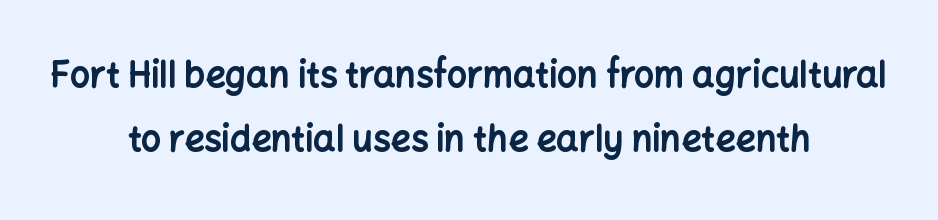
Q: Is the text bold? A: Yes.
Q: Is the text italic (slanted)? A: No, it is upright.
Q: Is the typeface a serif or a sans-serif typeface? A: Sans-serif.
Q: Is the text underlined? A: No.
Q: How is the paragraph aligned? A: Centered.
Q: Is the spacing between letters normal or unusually wide? A: Normal.
Q: Width (condensed, normal, or wide)? A: Normal.
Q: Stroke contrast? A: Low.
Q: x-height? A: Medium.
Q: Monospaced? A: No.
